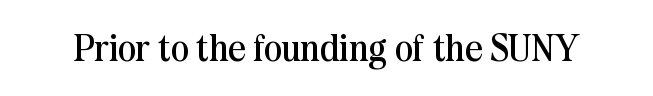
Decoration check: the copy has no underline. Note: serifs present on the glyphs. The passage shown is typed in a proportional face where columns would drift. How are the letters spaced? Ordinarily, with no added tracking. Weight: regular or lighter. Posture: vertical.
